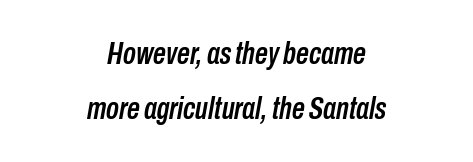
Q: Is the text italic (slanted)? A: Yes, it leans right by about 10 degrees.
Q: Is the text underlined? A: No.
Q: How is the paragraph aligned? A: Centered.
Q: Is the spacing between letters normal or unusually wide? A: Normal.
Q: Width (condensed, normal, or wide)? A: Condensed.
Q: Stroke contrast? A: Low.
Q: x-height? A: Medium.
Q: Monospaced? A: No.
